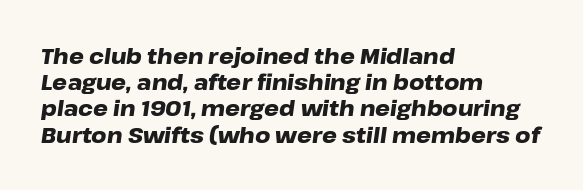
The string is rendered with underlining switched off. Heavy, bold letterforms. Slanted lettering throughout. This rendering leaves character spacing at its baseline value.
